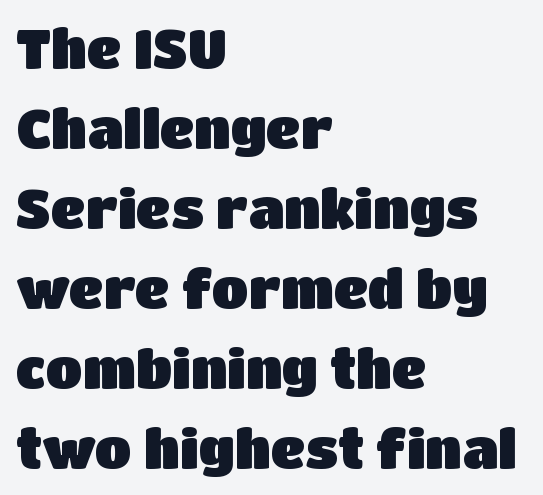
{"serif": "no", "italic": "no", "width": "normal", "stroke_contrast": "low", "x_height": "large", "monospaced": "no", "underline": "no", "align": "left", "line_spacing": "normal", "line_spacing_ratio": 1.48, "letter_spacing": "normal", "letter_spacing_em": 0.0, "glyph_px": 54}
